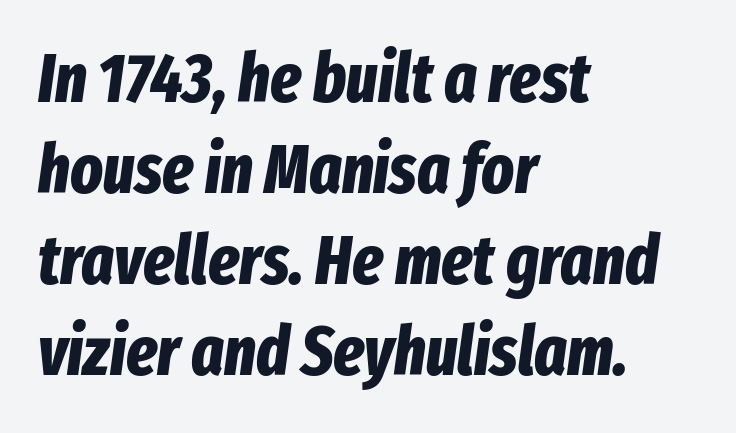
The image shows 68 px bold, condensed type, italic (leaning right); set left-aligned, normal line spacing (1.34x), normal letter spacing, not underlined; low stroke contrast and a medium x-height.
